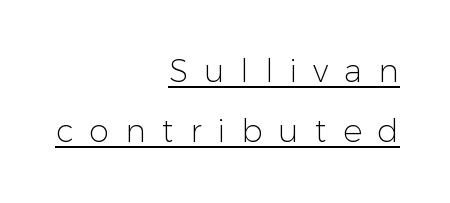
{"serif": "no", "italic": "no", "bold": "no", "weight": "light", "width": "normal", "stroke_contrast": "low", "x_height": "medium", "monospaced": "no", "underline": "yes", "align": "right", "line_spacing_ratio": 1.89, "letter_spacing": "wide", "letter_spacing_em": 0.5, "glyph_px": 32}
